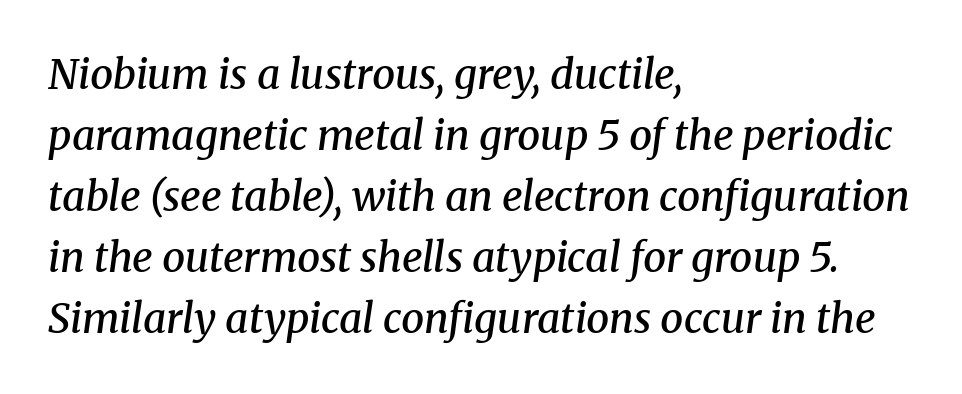
The letters sit at their default tracking, neither squeezed nor spread. Evenly set lines give the paragraph a standard silhouette. Caption: semibold face, moderately heavy strokes. Does the type have serifs? Yes, each stem ends in a small foot. Clear beneath every line of the passage.
